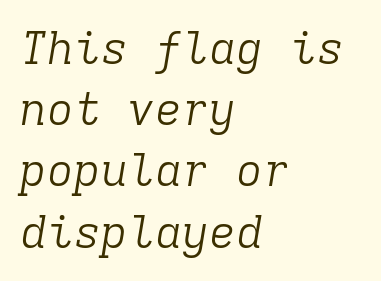
{"serif": "yes", "italic": "yes", "lean": "right", "slant_degrees": 9, "bold": "no", "weight": "light", "width": "normal", "stroke_contrast": "low", "x_height": "medium", "monospaced": "yes", "underline": "no", "align": "left", "line_spacing": "normal", "line_spacing_ratio": 1.36, "letter_spacing": "normal", "letter_spacing_em": 0.0, "glyph_px": 45}
